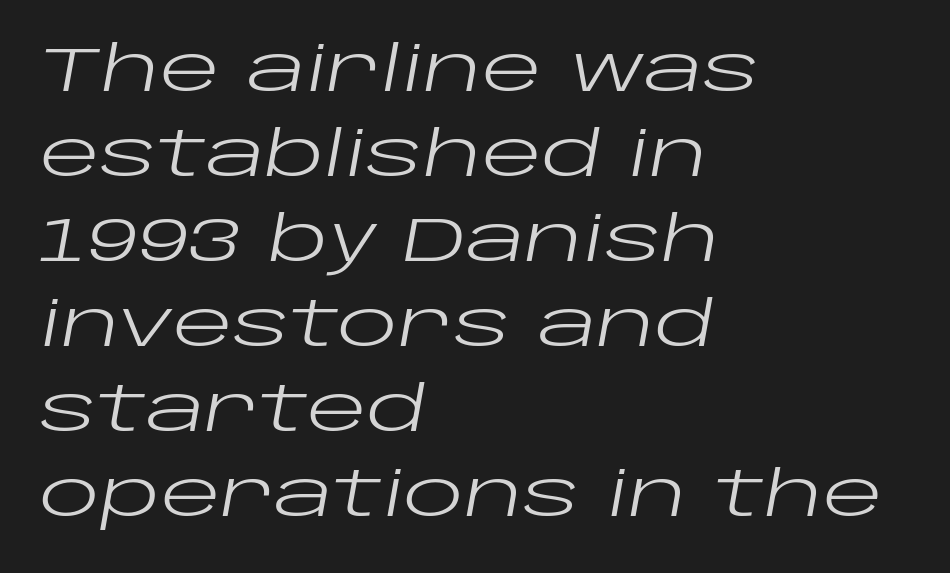
Q: Is the text bold? A: No.
Q: Is the text italic (slanted)? A: Yes, it leans right by about 10 degrees.
Q: Is the text underlined? A: No.
Q: How is the paragraph aligned? A: Left-aligned.
Q: Is the spacing between letters normal or unusually wide? A: Normal.
Q: Is the spacing between lines tight, normal or loose? A: Normal.
Q: Width (condensed, normal, or wide)? A: Wide.
Q: Stroke contrast? A: Low.
Q: x-height? A: Large.
Q: Monospaced? A: No.
